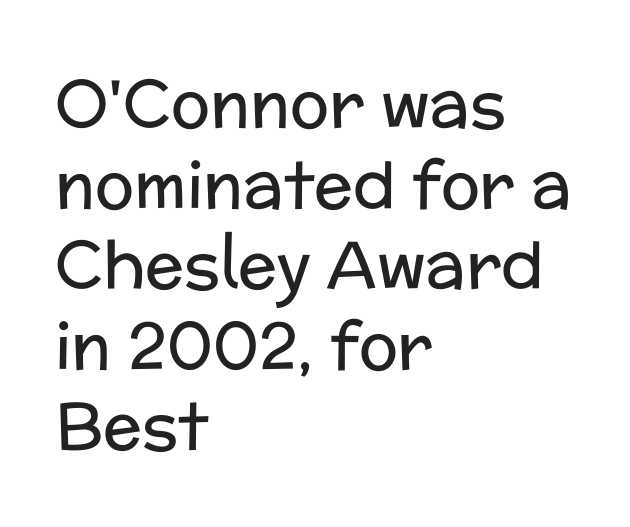
{"serif": "no", "italic": "no", "bold": "no", "weight": "regular", "width": "normal", "stroke_contrast": "low", "x_height": "medium", "monospaced": "no", "underline": "no", "align": "left", "line_spacing_ratio": 1.24, "letter_spacing": "normal", "letter_spacing_em": 0.0, "glyph_px": 65}
